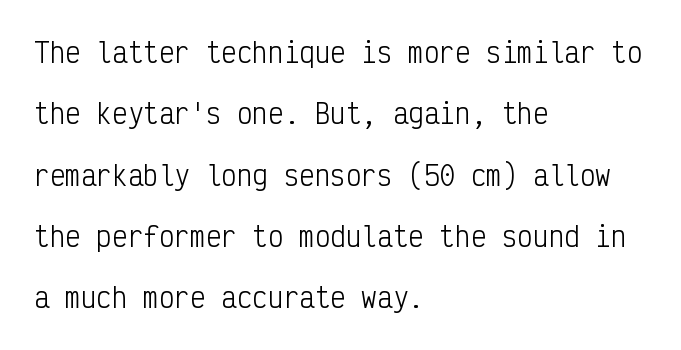
The image shows 26 px text type, upright; set left-aligned, loose line spacing (2.36x), normal letter spacing, not underlined.
